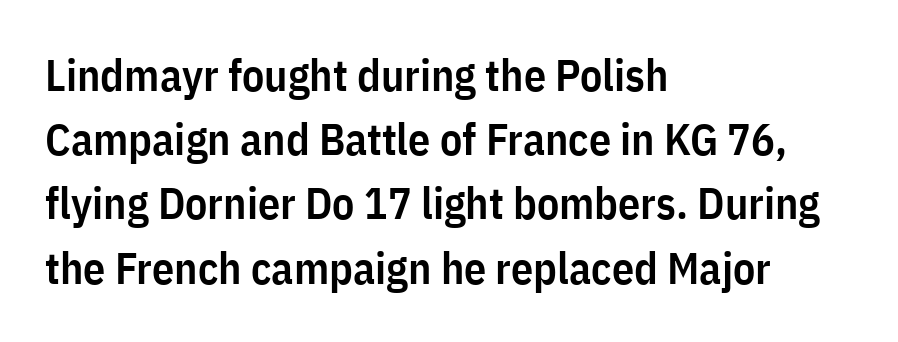
Q: Is the text bold? A: Semi-bold.
Q: Is the text italic (slanted)? A: No, it is upright.
Q: Is the typeface a serif or a sans-serif typeface? A: Sans-serif.
Q: Is the text underlined? A: No.
Q: How is the paragraph aligned? A: Left-aligned.
Q: Is the spacing between letters normal or unusually wide? A: Normal.
Q: Is the spacing between lines tight, normal or loose? A: Normal.
Q: Width (condensed, normal, or wide)? A: Condensed.
Q: Stroke contrast? A: Low.
Q: x-height? A: Medium.
Q: Monospaced? A: No.
